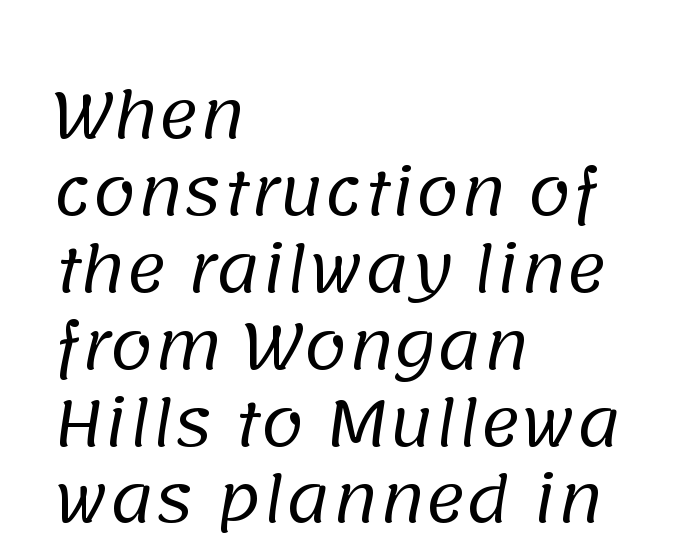
Q: Is the text bold? A: No.
Q: Is the typeface a serif or a sans-serif typeface? A: Sans-serif.
Q: Is the text underlined? A: No.
Q: How is the paragraph aligned? A: Left-aligned.
Q: Is the spacing between letters normal or unusually wide? A: Normal.
Q: Width (condensed, normal, or wide)? A: Normal.
Q: Stroke contrast? A: Low.
Q: x-height? A: Large.
Q: Monospaced? A: No.
